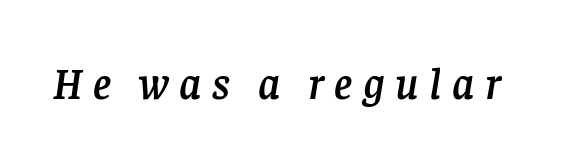
{"serif": "yes", "italic": "yes", "lean": "right", "slant_degrees": 8, "width": "normal", "stroke_contrast": "low", "x_height": "large", "monospaced": "no", "underline": "no", "letter_spacing": "wide", "letter_spacing_em": 0.24, "glyph_px": 44}
